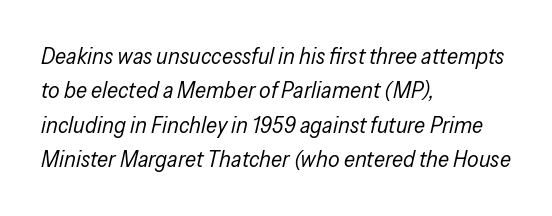
The image shows 23 px text type, italic (leaning right); set left-aligned, normal line spacing (1.5x), normal letter spacing, not underlined.
